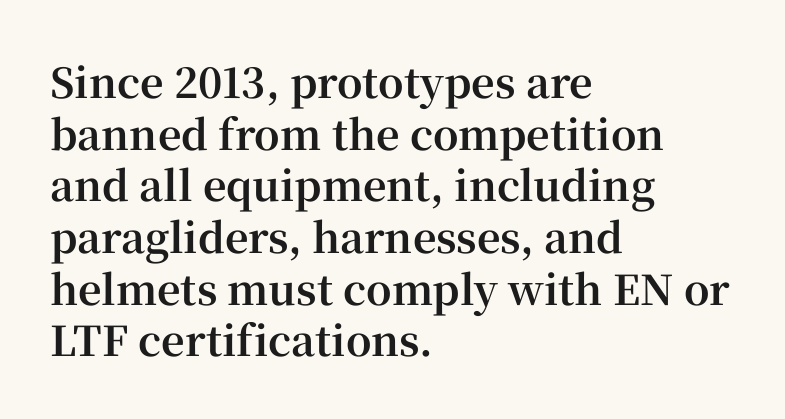
Q: Is the text bold? A: Yes.
Q: Is the text italic (slanted)? A: No, it is upright.
Q: Is the typeface a serif or a sans-serif typeface? A: Serif.
Q: Is the text underlined? A: No.
Q: How is the paragraph aligned? A: Left-aligned.
Q: Is the spacing between letters normal or unusually wide? A: Normal.
Q: Is the spacing between lines tight, normal or loose? A: Normal.
Q: Width (condensed, normal, or wide)? A: Normal.
Q: Stroke contrast? A: High.
Q: x-height? A: Medium.
Q: Monospaced? A: No.
